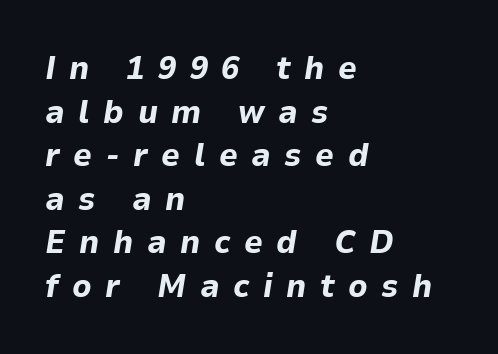
Summary of vertical rhythm: regular, with standard interline spacing. Typographic density is high because the face is bold. This rendering widens character spacing well past its baseline value. Just letters on the line, the space beneath them empty. The lines in this sample share a left origin and differ only in where they stop.
